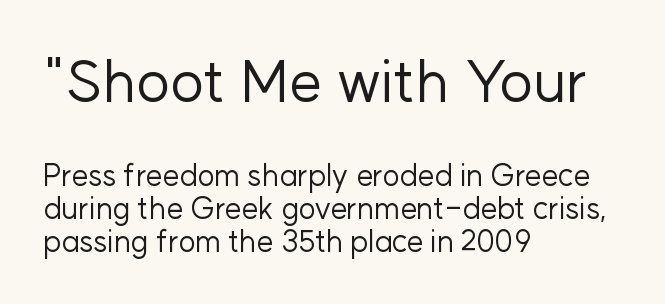
Visually the block forms a straight wall on the left and a jagged coastline on the right. The typesetting does not lean heavy: it is not bold. In this sample the first text group is rendered at the bigger scale. The letters stand straight up with perfectly vertical stems.
